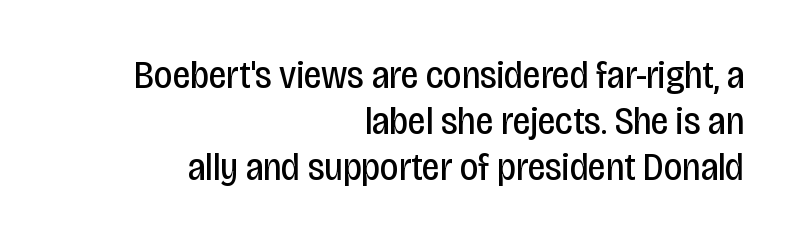
The image shows 40 px regular-weight, condensed sans-serif type, upright; set right-aligned, tight line spacing (1.15x), normal letter spacing, not underlined; low stroke contrast and a large x-height.
